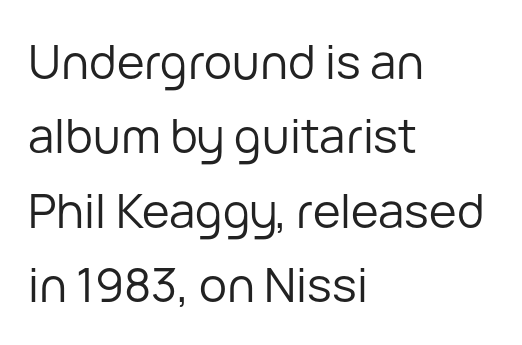
{"serif": "no", "italic": "no", "bold": "no", "weight": "regular", "width": "normal", "stroke_contrast": "low", "x_height": "medium", "monospaced": "no", "underline": "no", "align": "left", "line_spacing": "normal", "line_spacing_ratio": 1.58, "letter_spacing": "normal", "letter_spacing_em": 0.0, "glyph_px": 47}
